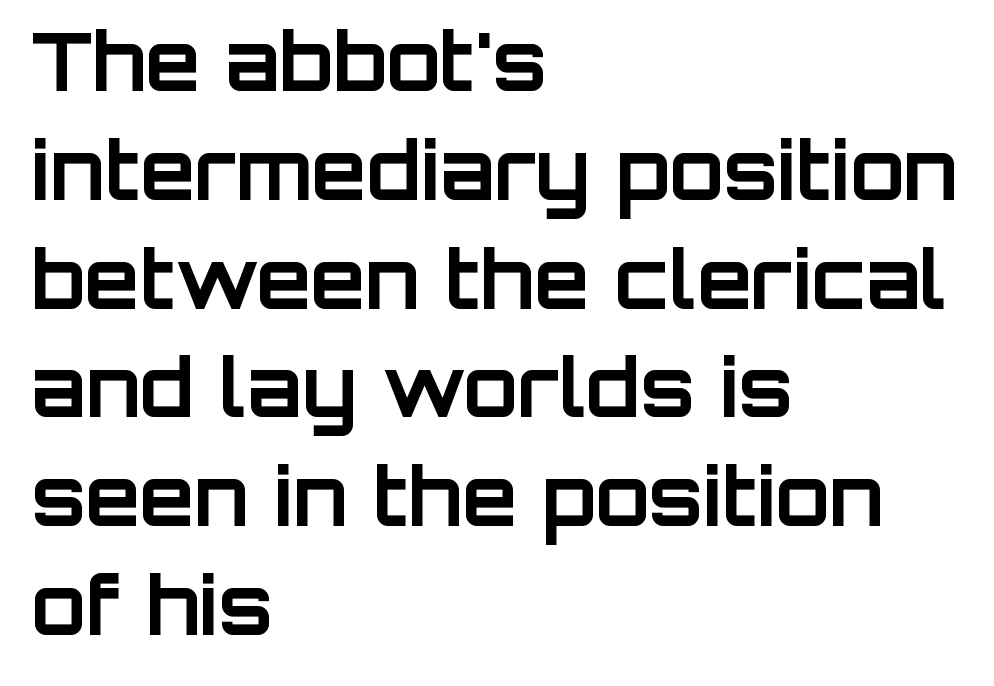
{"serif": "no", "italic": "no", "bold": "yes", "weight": "bold", "width": "normal", "stroke_contrast": "low", "x_height": "large", "monospaced": "no", "underline": "no", "align": "left", "line_spacing": "normal", "line_spacing_ratio": 1.36, "letter_spacing": "normal", "letter_spacing_em": 0.0, "glyph_px": 80}
